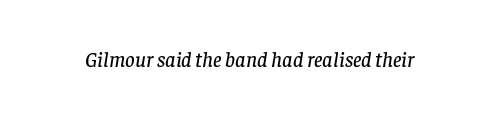
Q: Is the text italic (slanted)? A: Yes, it leans right by about 8 degrees.
Q: Is the text underlined? A: No.
Q: Is the spacing between letters normal or unusually wide? A: Normal.
